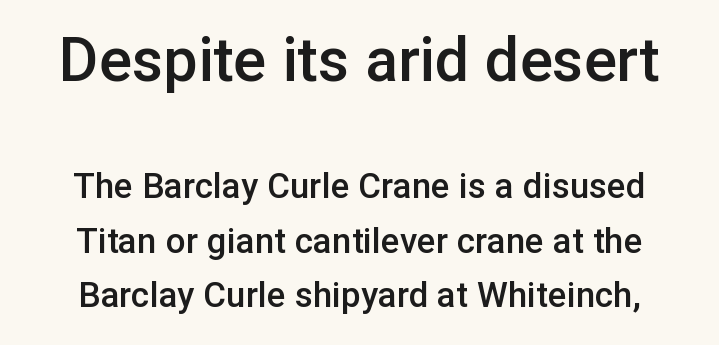
The image shows 61 px semibold sans-serif type, upright; set centered, normal line spacing (1.56x), normal letter spacing, not underlined; the first (top) block is 1.74x larger; low stroke contrast and a medium x-height.
